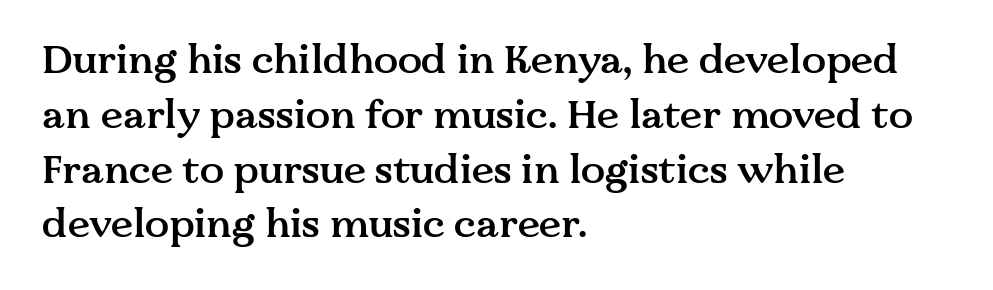
{"serif": "yes", "italic": "no", "bold": "semi", "weight": "semibold", "width": "normal", "stroke_contrast": "medium", "x_height": "medium", "monospaced": "no", "underline": "no", "align": "left", "line_spacing": "normal", "line_spacing_ratio": 1.37, "letter_spacing": "normal", "letter_spacing_em": 0.0, "glyph_px": 40}
